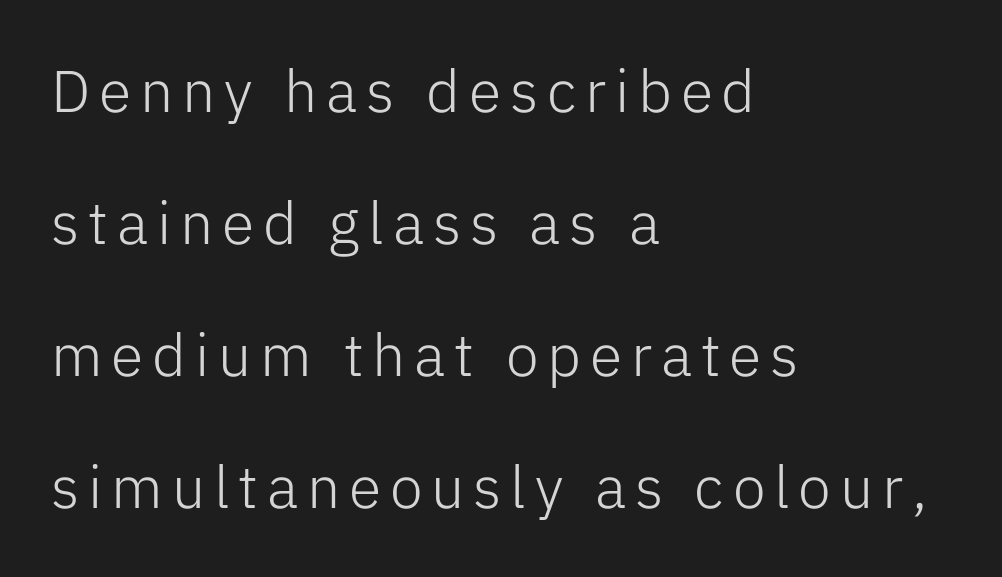
{"serif": "no", "italic": "no", "bold": "no", "weight": "light", "width": "normal", "stroke_contrast": "low", "x_height": "medium", "monospaced": "no", "underline": "no", "align": "left", "line_spacing": "loose", "line_spacing_ratio": 2.24, "glyph_px": 59}
